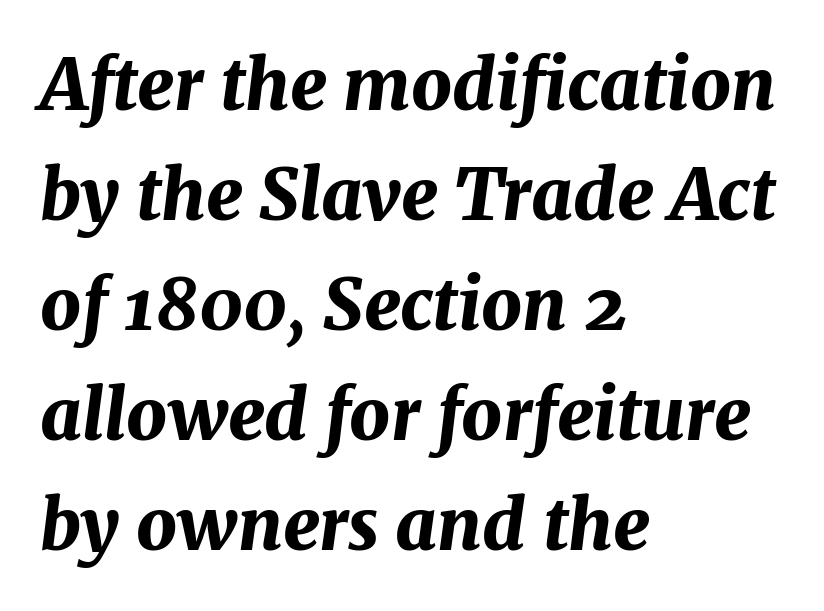
Q: Is the text bold? A: Yes.
Q: Is the text italic (slanted)? A: Yes, it leans right by about 7 degrees.
Q: Is the text underlined? A: No.
Q: How is the paragraph aligned? A: Left-aligned.
Q: Is the spacing between letters normal or unusually wide? A: Normal.
Q: Is the spacing between lines tight, normal or loose? A: Normal.
Q: Width (condensed, normal, or wide)? A: Normal.
Q: Stroke contrast? A: Medium.
Q: x-height? A: Medium.
Q: Monospaced? A: No.
